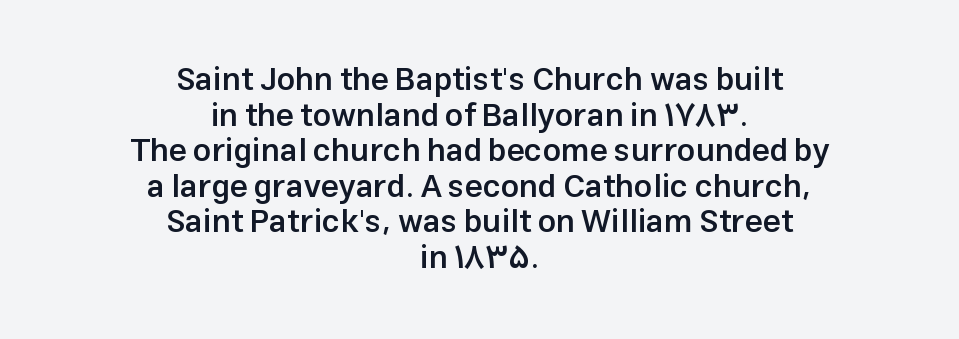
Q: Is the text bold? A: Semi-bold.
Q: Is the text italic (slanted)? A: No, it is upright.
Q: Is the typeface a serif or a sans-serif typeface? A: Sans-serif.
Q: Is the text underlined? A: No.
Q: How is the paragraph aligned? A: Centered.
Q: Is the spacing between letters normal or unusually wide? A: Normal.
Q: Is the spacing between lines tight, normal or loose? A: Tight.
Q: Width (condensed, normal, or wide)? A: Normal.
Q: Stroke contrast? A: Low.
Q: x-height? A: Medium.
Q: Monospaced? A: No.
